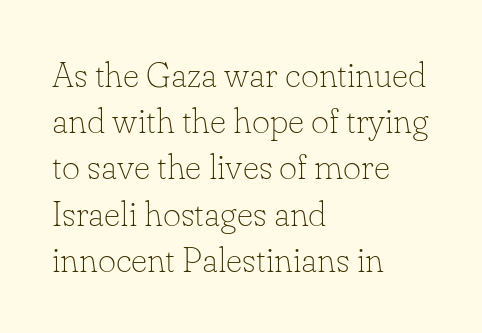
The image shows 35 px thin serif type, upright; set left-aligned, normal line spacing (1.32x), normal letter spacing, not underlined; low stroke contrast and a small x-height.
